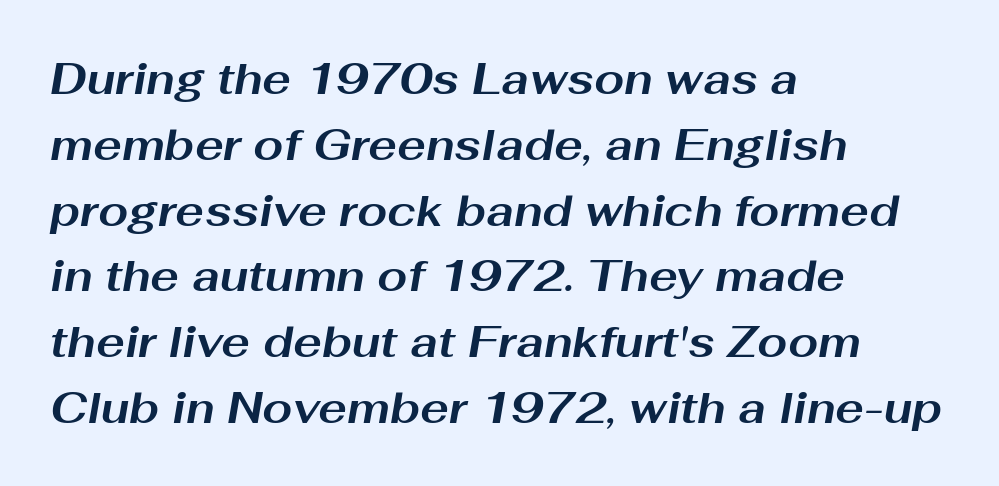
{"italic": "yes", "lean": "right", "slant_degrees": 10, "bold": "yes", "weight": "bold", "width": "wide", "stroke_contrast": "medium", "x_height": "medium", "monospaced": "no", "underline": "no", "align": "left", "line_spacing": "normal", "line_spacing_ratio": 1.53, "letter_spacing": "normal", "letter_spacing_em": 0.0, "glyph_px": 43}
